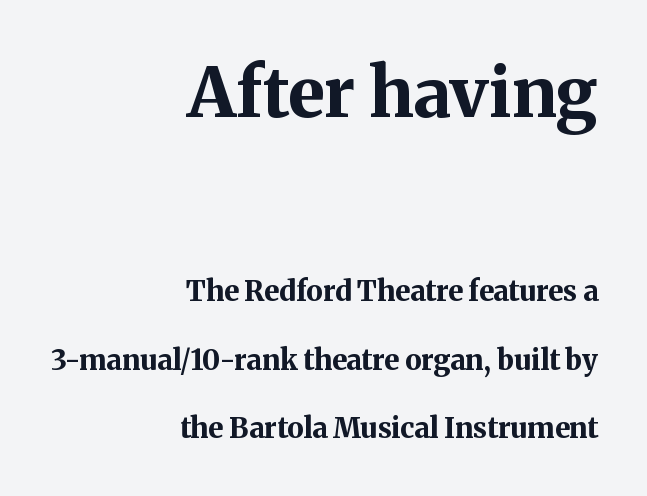
Q: Is the text bold? A: Yes.
Q: Is the text italic (slanted)? A: No, it is upright.
Q: Is the typeface a serif or a sans-serif typeface? A: Serif.
Q: Is the text underlined? A: No.
Q: How is the paragraph aligned? A: Right-aligned.
Q: Is the spacing between letters normal or unusually wide? A: Normal.
Q: Is the spacing between lines tight, normal or loose? A: Loose.
Q: Which block of text is set in a larger size, the first (top) or the second (bottom)? A: The first (top) one.
Q: Width (condensed, normal, or wide)? A: Normal.
Q: Stroke contrast? A: Medium.
Q: x-height? A: Medium.
Q: Monospaced? A: No.
